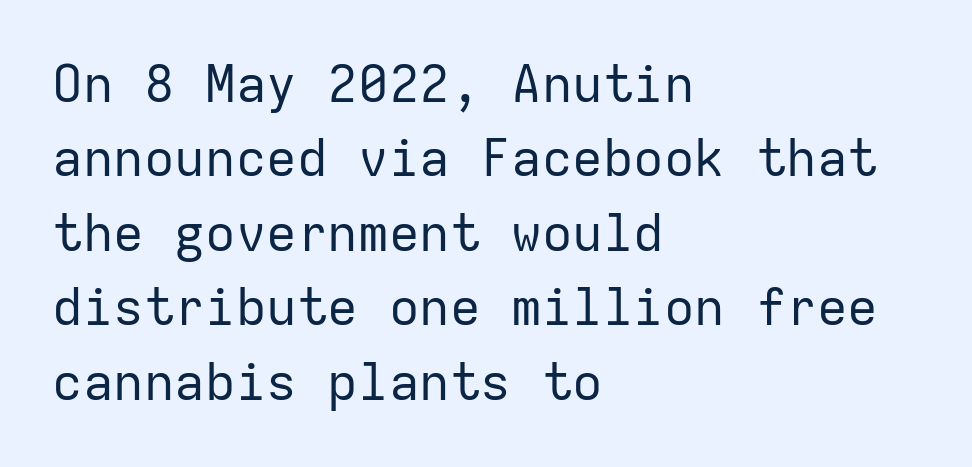
Q: Is the text bold? A: No.
Q: Is the text italic (slanted)? A: No, it is upright.
Q: Is the typeface a serif or a sans-serif typeface? A: Sans-serif.
Q: Is the text underlined? A: No.
Q: How is the paragraph aligned? A: Left-aligned.
Q: Is the spacing between letters normal or unusually wide? A: Normal.
Q: Is the spacing between lines tight, normal or loose? A: Normal.
Q: Width (condensed, normal, or wide)? A: Normal.
Q: Stroke contrast? A: Low.
Q: x-height? A: Medium.
Q: Monospaced? A: Yes.
